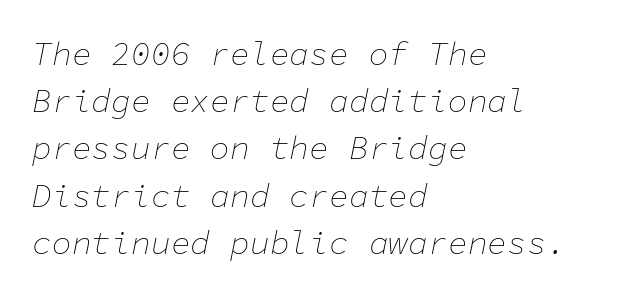
The letters look calm and open, with moderate or lighter stems. The setting favours the left margin, as ordinary paragraphs usually do. Anything drawn beneath the words? Only blank space. This rendering leaves character spacing at its baseline value. If you drew a line through each stem, it would be angled. The rendering uses a moderate line-height, typical for paragraphs.
